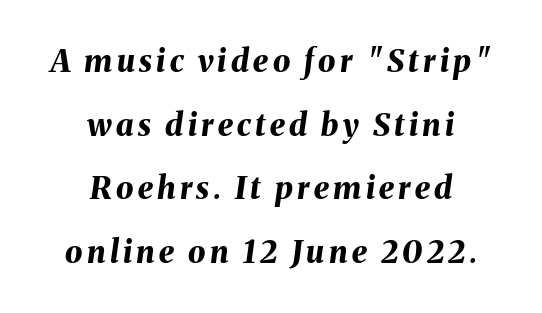
Whoever set this chose breathing room over compactness in the vertical rhythm. The foot of each line stays bare and open. Emphasis-style slanted type is in use. A typesetter would call this proportional, since set widths differ per character.
